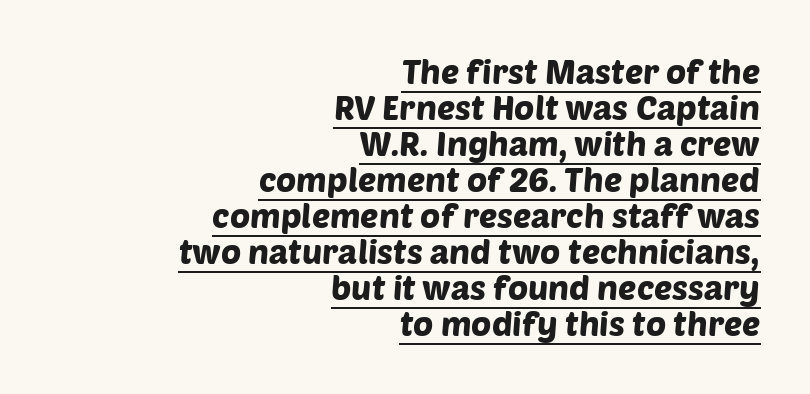
The image shows 34 px sans-serif type; set right-aligned, tight line spacing (1.06x), normal letter spacing, underlined; low stroke contrast and a large x-height.
